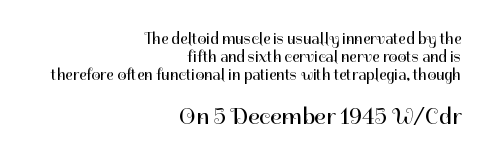
{"italic": "no", "bold": "no", "underline": "no", "align": "right", "line_spacing": "tight", "line_spacing_ratio": 1.12, "letter_spacing": "normal", "letter_spacing_em": 0.0, "larger_block": "second", "size_ratio": 1.5, "glyph_px": 24}
